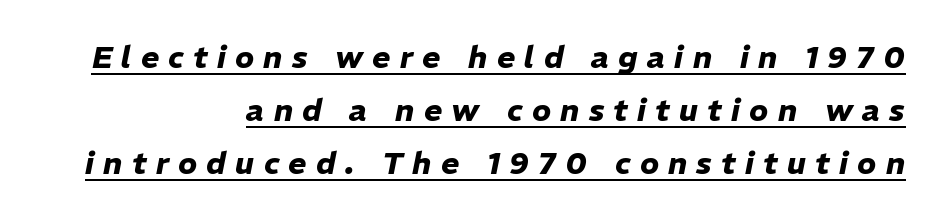
The image shows 31 px heavy type, italic (leaning right); set right-aligned, line spacing 1.71x, unusually wide letter spacing (+0.3 em), underlined; low stroke contrast and a medium x-height.
